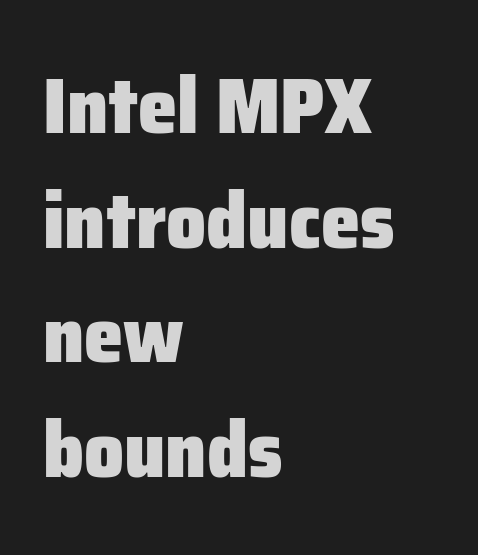
The image shows 79 px heavy sans-serif type, upright; set left-aligned, normal line spacing (1.45x), normal letter spacing, not underlined; low stroke contrast and a medium x-height.
